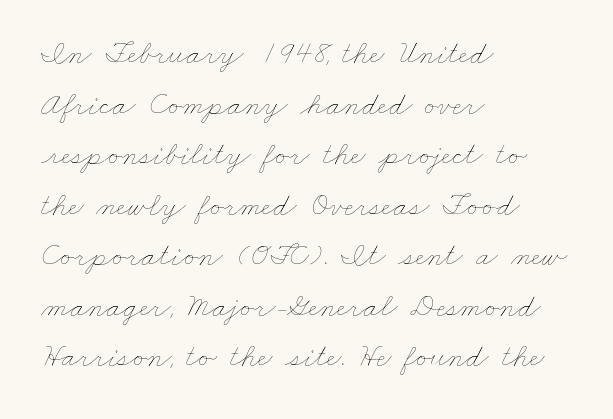
Q: Is the text bold? A: No.
Q: Is the text underlined? A: No.
Q: How is the paragraph aligned? A: Left-aligned.
Q: Is the spacing between letters normal or unusually wide? A: Normal.
Q: Is the spacing between lines tight, normal or loose? A: Normal.
Q: Width (condensed, normal, or wide)? A: Wide.
Q: Stroke contrast? A: Low.
Q: x-height? A: Small.
Q: Monospaced? A: No.
